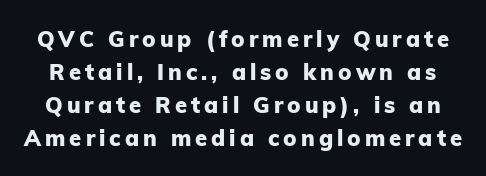
Typographic density is high because the face is bold. Vertical strokes here are truly vertical. What's the leading like? Ordinary, nothing unusual. Nobody drew a line under any word here.
